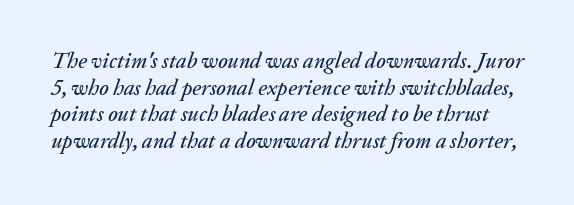
Type without underlining. Every character sits at an angle, as italics do. Honestly, the letter spacing is just normal — you wouldn't notice it.
